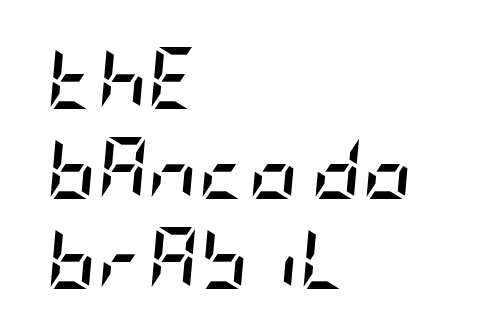
The image shows 62 px semibold, condensed type, italic (leaning right); set left-aligned, normal line spacing (1.45x), normal letter spacing, not underlined; low stroke contrast and a large x-height.
